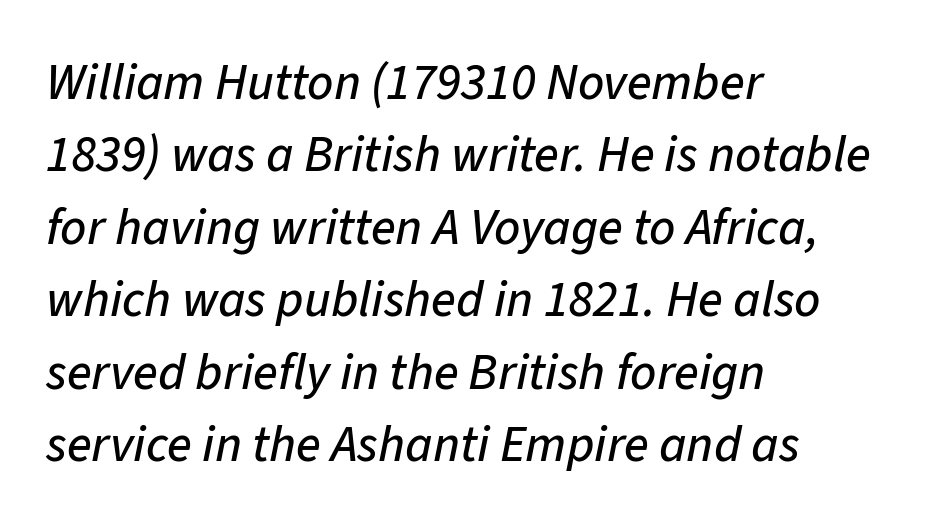
Q: Is the text italic (slanted)? A: Yes, it leans right by about 11 degrees.
Q: Is the text underlined? A: No.
Q: How is the paragraph aligned? A: Left-aligned.
Q: Is the spacing between letters normal or unusually wide? A: Normal.
Q: Is the spacing between lines tight, normal or loose? A: Normal.
Q: Width (condensed, normal, or wide)? A: Normal.
Q: Stroke contrast? A: Low.
Q: x-height? A: Medium.
Q: Monospaced? A: No.
